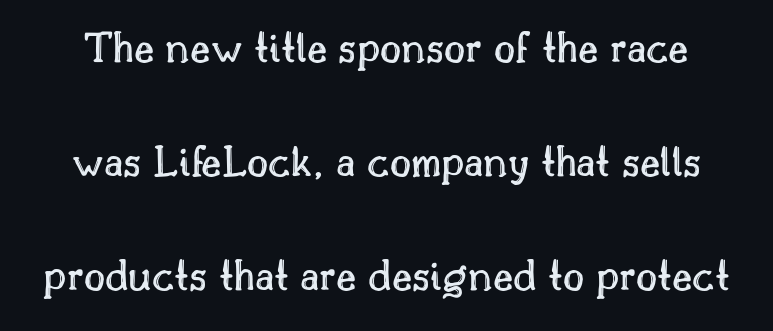
Q: Is the text italic (slanted)? A: No, it is upright.
Q: Is the text underlined? A: No.
Q: Is the spacing between letters normal or unusually wide? A: Normal.
Q: Is the spacing between lines tight, normal or loose? A: Loose.
Q: Width (condensed, normal, or wide)? A: Normal.
Q: x-height? A: Small.
Q: Monospaced? A: No.
